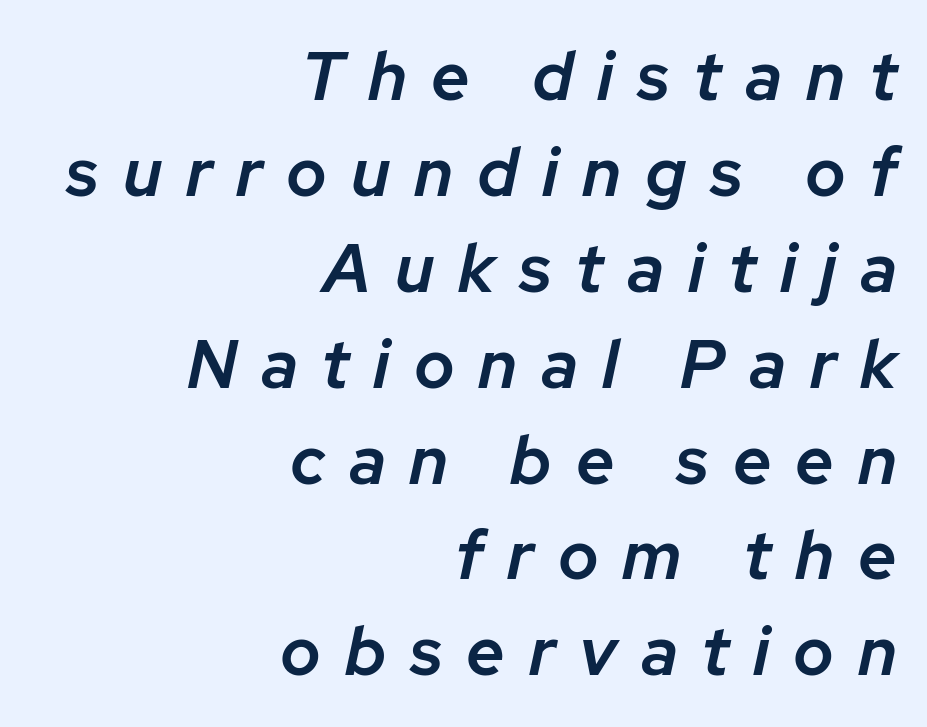
Q: Is the text bold? A: Semi-bold.
Q: Is the text italic (slanted)? A: Yes, it leans right by about 12 degrees.
Q: Is the text underlined? A: No.
Q: How is the paragraph aligned? A: Right-aligned.
Q: Is the spacing between letters normal or unusually wide? A: Unusually wide.
Q: Is the spacing between lines tight, normal or loose? A: Normal.
Q: Width (condensed, normal, or wide)? A: Normal.
Q: Stroke contrast? A: Low.
Q: x-height? A: Medium.
Q: Monospaced? A: No.
